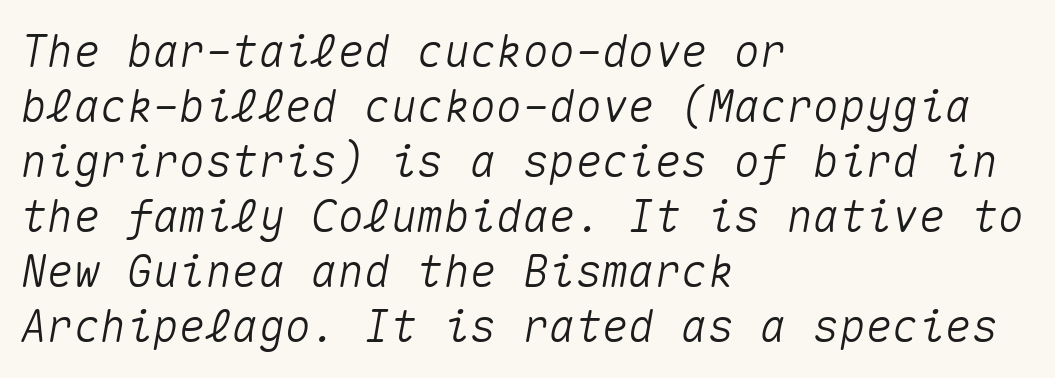
{"italic": "yes", "lean": "right", "slant_degrees": 10, "width": "normal", "stroke_contrast": "medium", "x_height": "medium", "monospaced": "yes", "underline": "no", "align": "left", "line_spacing": "normal", "line_spacing_ratio": 1.25, "letter_spacing": "normal", "letter_spacing_em": 0.0, "glyph_px": 44}
